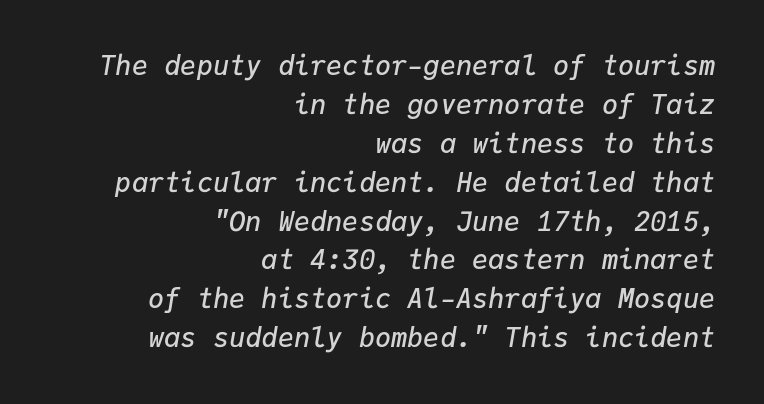
{"italic": "yes", "lean": "right", "slant_degrees": 9, "bold": "semi", "underline": "no", "align": "right", "line_spacing": "normal", "line_spacing_ratio": 1.44, "letter_spacing": "normal", "letter_spacing_em": 0.0, "glyph_px": 27}
